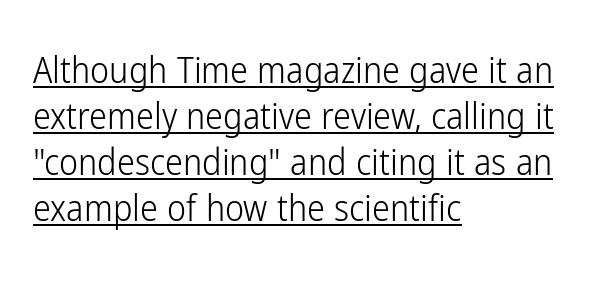
{"serif": "no", "italic": "no", "bold": "no", "weight": "light", "width": "condensed", "stroke_contrast": "low", "x_height": "medium", "monospaced": "no", "underline": "yes", "align": "left", "line_spacing": "normal", "line_spacing_ratio": 1.28, "letter_spacing": "normal", "letter_spacing_em": 0.0, "glyph_px": 36}
